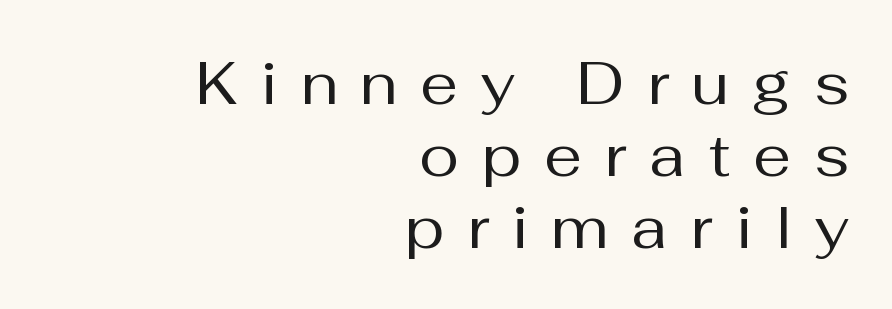
The image shows 60 px regular-weight sans-serif type, upright; set right-aligned, line spacing 1.2x, unusually wide letter spacing (+0.38 em), not underlined; medium stroke contrast and a medium x-height.
